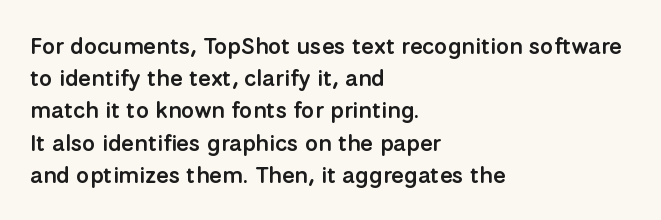
The foot of each line stays bare and open. Evenly set lines give the paragraph a standard silhouette. Left-aligned paragraph, ragged on the right. Does the lettering tilt? It doesn't — this is upright. The line texture is even and compact thanks to regular tracking.
